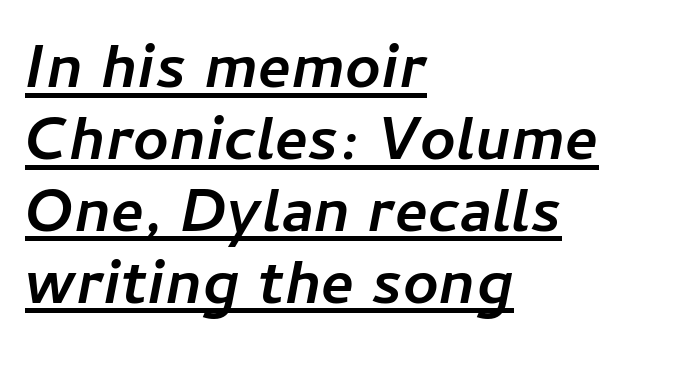
You'd pick this weight for a headline — it's a proper bold. Default kerning and tracking; the words read as compact shapes. In CSS terms this would be text-align: left. Slant detected: the letters are inclined. Note the varied advance widths — an 'i' is clearly narrower than an 'm'. Does a line run under the words? Yes, clearly.
